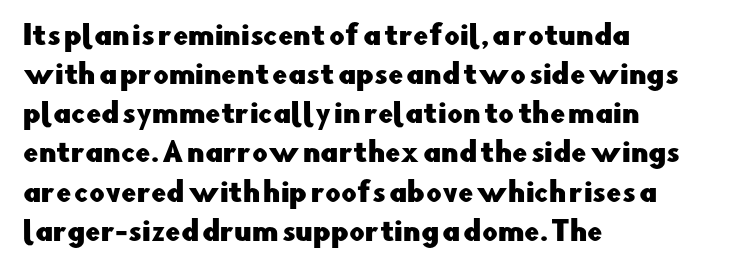
The image shows 27 px text type, upright; set left-aligned, normal line spacing (1.45x), normal letter spacing, not underlined.
